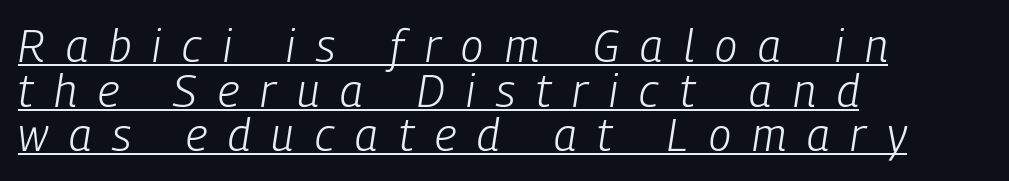
{"italic": "yes", "lean": "right", "slant_degrees": 9, "bold": "no", "weight": "light", "width": "condensed", "stroke_contrast": "low", "x_height": "medium", "monospaced": "no", "underline": "yes", "align": "left", "line_spacing": "tight", "line_spacing_ratio": 0.99, "letter_spacing": "wide", "letter_spacing_em": 0.47, "glyph_px": 45}
